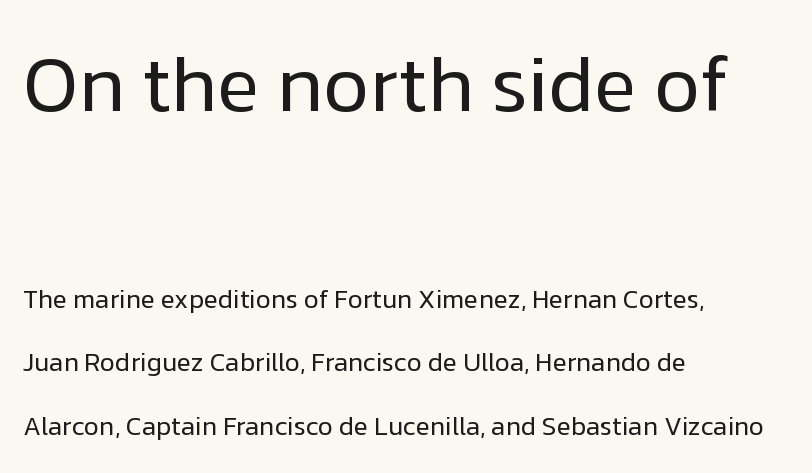
{"serif": "no", "italic": "no", "bold": "no", "weight": "regular", "width": "normal", "stroke_contrast": "low", "x_height": "medium", "monospaced": "no", "underline": "no", "align": "left", "line_spacing": "loose", "line_spacing_ratio": 2.44, "letter_spacing": "normal", "letter_spacing_em": 0.0, "larger_block": "first", "size_ratio": 3.04, "glyph_px": 79}
